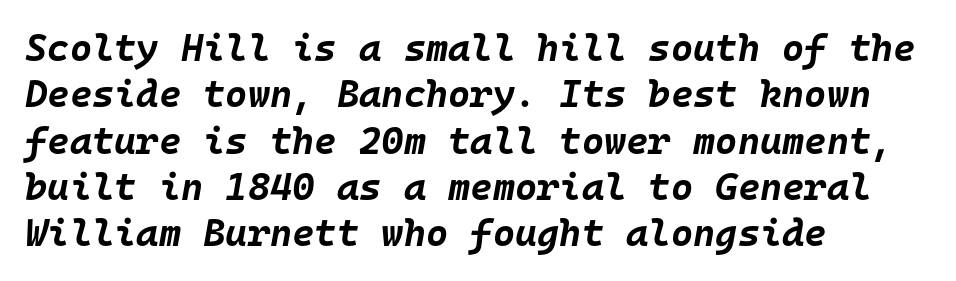
Q: Is the text bold? A: Yes.
Q: Is the text italic (slanted)? A: Yes, it leans right by about 10 degrees.
Q: Is the text underlined? A: No.
Q: How is the paragraph aligned? A: Left-aligned.
Q: Is the spacing between letters normal or unusually wide? A: Normal.
Q: Width (condensed, normal, or wide)? A: Normal.
Q: Stroke contrast? A: Low.
Q: x-height? A: Large.
Q: Monospaced? A: Yes.
